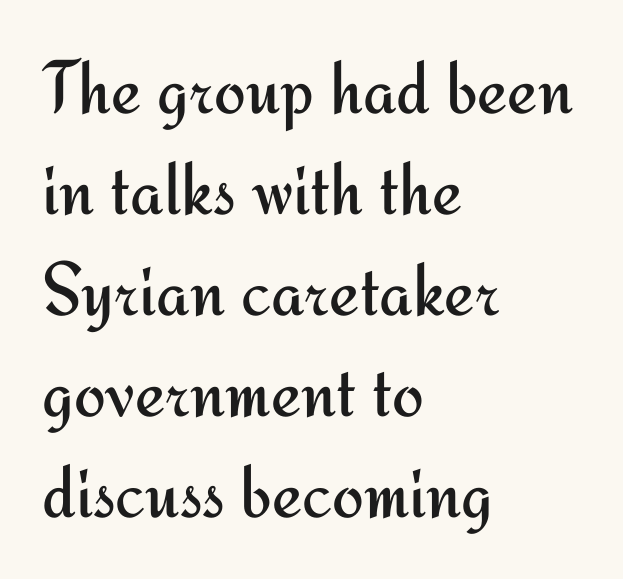
Q: Is the text bold? A: No.
Q: Is the text italic (slanted)? A: No, it is upright.
Q: Is the typeface a serif or a sans-serif typeface? A: Sans-serif.
Q: Is the text underlined? A: No.
Q: How is the paragraph aligned? A: Left-aligned.
Q: Is the spacing between letters normal or unusually wide? A: Normal.
Q: Is the spacing between lines tight, normal or loose? A: Normal.
Q: Width (condensed, normal, or wide)? A: Normal.
Q: Stroke contrast? A: Medium.
Q: x-height? A: Small.
Q: Monospaced? A: No.
